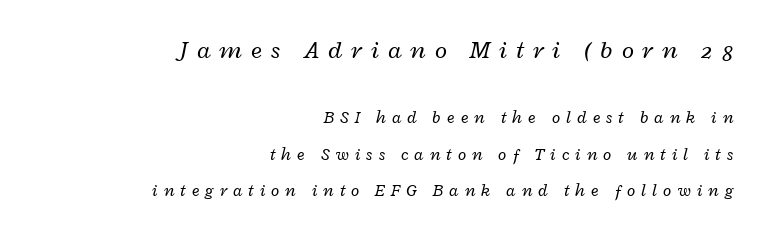
The image shows 25 px text type, italic (leaning right); set right-aligned, loose line spacing (2.14x), unusually wide letter spacing (+0.36 em), not underlined; the first (top) block is 1.47x larger.
